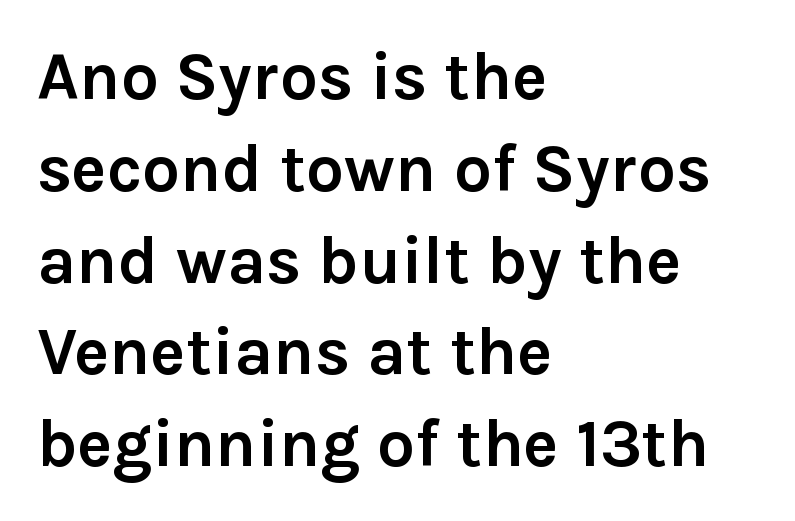
{"serif": "no", "italic": "no", "bold": "yes", "weight": "semibold", "width": "normal", "x_height": "medium", "monospaced": "no", "underline": "no", "align": "left", "line_spacing": "normal", "line_spacing_ratio": 1.37, "letter_spacing": "normal", "letter_spacing_em": 0.0, "glyph_px": 67}
